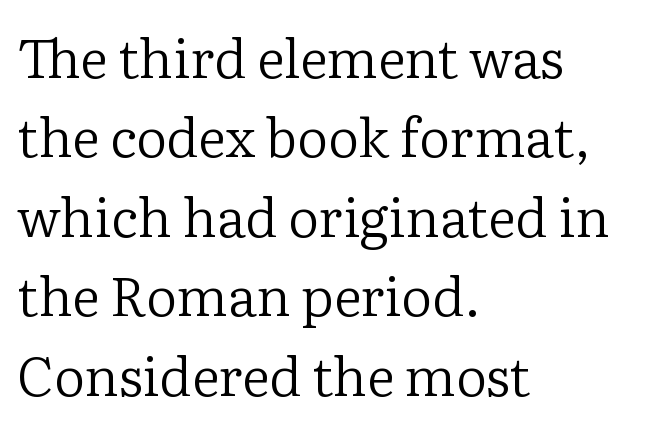
Q: Is the text bold? A: No.
Q: Is the text italic (slanted)? A: No, it is upright.
Q: Is the typeface a serif or a sans-serif typeface? A: Serif.
Q: Is the text underlined? A: No.
Q: How is the paragraph aligned? A: Left-aligned.
Q: Is the spacing between letters normal or unusually wide? A: Normal.
Q: Is the spacing between lines tight, normal or loose? A: Normal.
Q: Width (condensed, normal, or wide)? A: Normal.
Q: Stroke contrast? A: Low.
Q: x-height? A: Medium.
Q: Monospaced? A: No.
